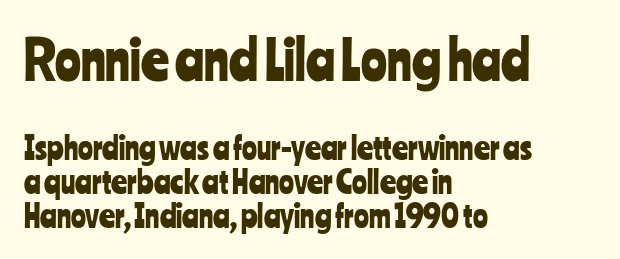
The lines in this sample share a left origin and differ only in where they stop. If you measured baseline to baseline, you'd find a short distance. Larger block? The one above; the one below is distinctly smaller. The gaps between neighbouring characters are ordinary and unremarkable. Observe the absence of serifs on each vertical stroke in this sample. The lettering stays uniformly vertical, giving the passage a roman look.
